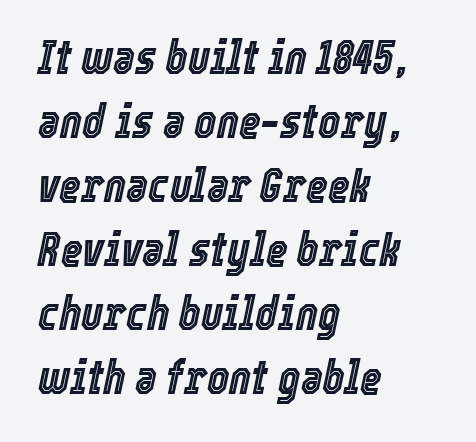
Q: Is the text italic (slanted)? A: Yes, it leans right by about 12 degrees.
Q: Is the text underlined? A: No.
Q: How is the paragraph aligned? A: Left-aligned.
Q: Is the spacing between letters normal or unusually wide? A: Normal.
Q: Is the spacing between lines tight, normal or loose? A: Normal.
Q: Width (condensed, normal, or wide)? A: Condensed.
Q: x-height? A: Medium.
Q: Monospaced? A: No.
